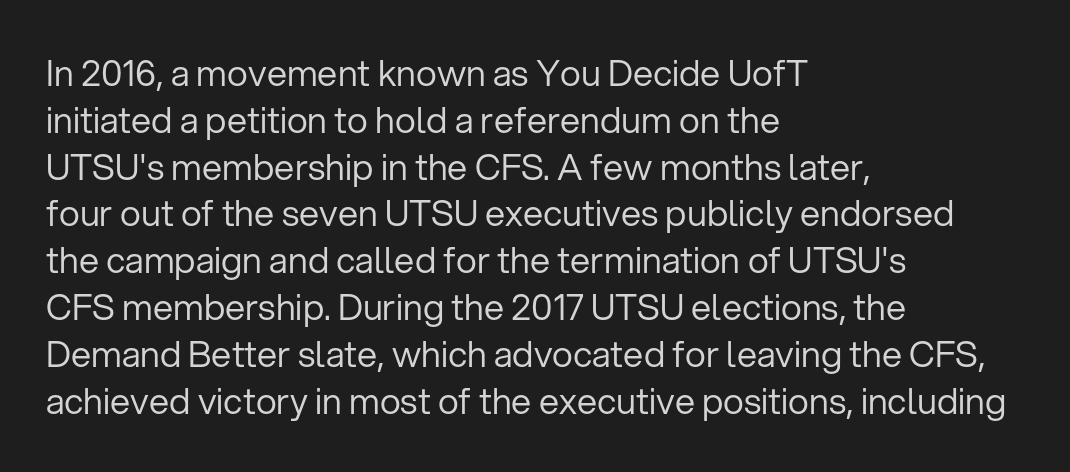
Q: Is the text bold? A: No.
Q: Is the text italic (slanted)? A: No, it is upright.
Q: Is the typeface a serif or a sans-serif typeface? A: Sans-serif.
Q: Is the text underlined? A: No.
Q: How is the paragraph aligned? A: Left-aligned.
Q: Is the spacing between letters normal or unusually wide? A: Normal.
Q: Is the spacing between lines tight, normal or loose? A: Normal.
Q: Width (condensed, normal, or wide)? A: Normal.
Q: Stroke contrast? A: Low.
Q: x-height? A: Medium.
Q: Monospaced? A: No.
